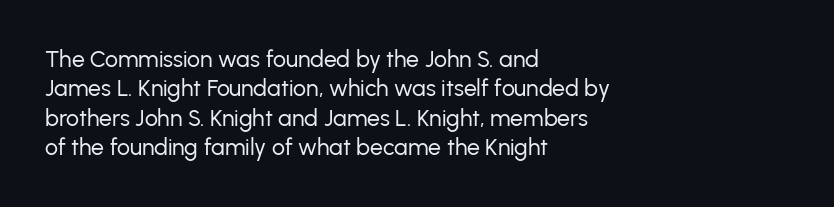
It's the straight-up-and-down kind of type. The face used here is rendered with its standard letterfit. The setting favours the left margin, as ordinary paragraphs usually do. This is not heavy type; no bold has been used. Interline gaps are of average width in this sample.
